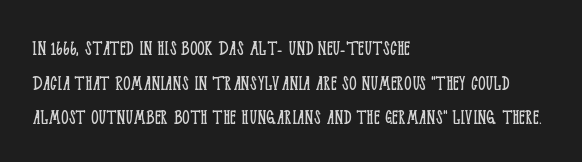
Q: Is the text bold? A: No.
Q: Is the text italic (slanted)? A: No, it is upright.
Q: Is the text underlined? A: No.
Q: How is the paragraph aligned? A: Left-aligned.
Q: Is the spacing between letters normal or unusually wide? A: Normal.
Q: Is the spacing between lines tight, normal or loose? A: Normal.
